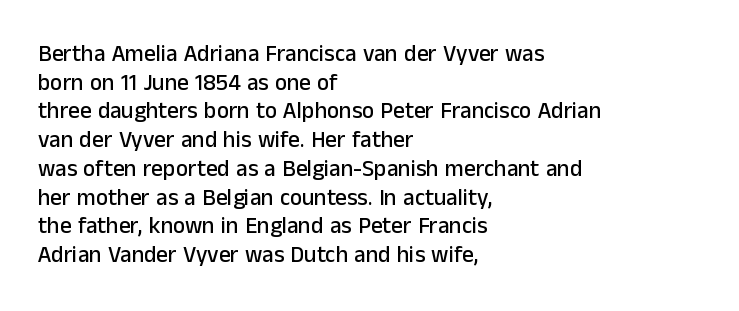
Quick note: not italic, upright. The letters sit at their default tracking, neither squeezed nor spread. The space between consecutive lines is moderate. This sample is left-justified, so line endings fall wherever the words run out. The string is rendered with underlining switched off.
